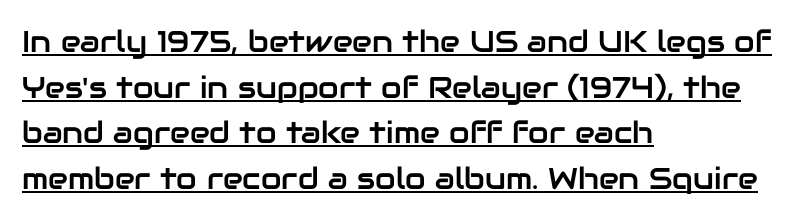
Line beginnings align vertically; line endings do not. No italicization has been applied; the sample stays upright. The letters carry no serifs — their stems end cleanly without finishing strokes. Think of a printed novel: that variable character pitch is what you see here. Normally led — the rows are evenly, conventionally spaced. The line texture is even and compact thanks to regular tracking.
